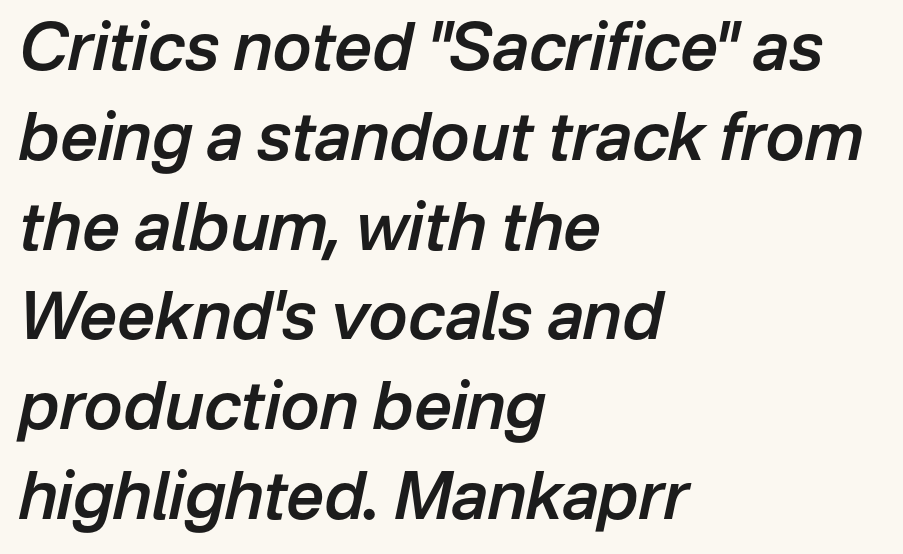
Q: Is the text bold? A: Semi-bold.
Q: Is the text italic (slanted)? A: Yes, it leans right by about 12 degrees.
Q: Is the text underlined? A: No.
Q: How is the paragraph aligned? A: Left-aligned.
Q: Is the spacing between letters normal or unusually wide? A: Normal.
Q: Is the spacing between lines tight, normal or loose? A: Normal.
Q: Width (condensed, normal, or wide)? A: Normal.
Q: Stroke contrast? A: Low.
Q: x-height? A: Medium.
Q: Monospaced? A: No.
